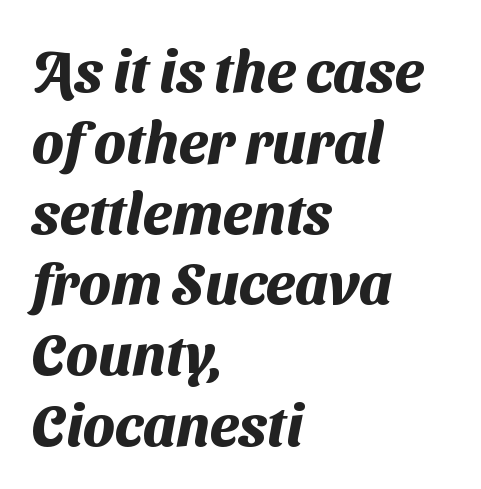
Q: Is the text bold? A: Yes.
Q: Is the typeface a serif or a sans-serif typeface? A: Sans-serif.
Q: Is the text underlined? A: No.
Q: How is the paragraph aligned? A: Left-aligned.
Q: Is the spacing between letters normal or unusually wide? A: Normal.
Q: Width (condensed, normal, or wide)? A: Normal.
Q: Stroke contrast? A: Medium.
Q: x-height? A: Medium.
Q: Monospaced? A: No.
